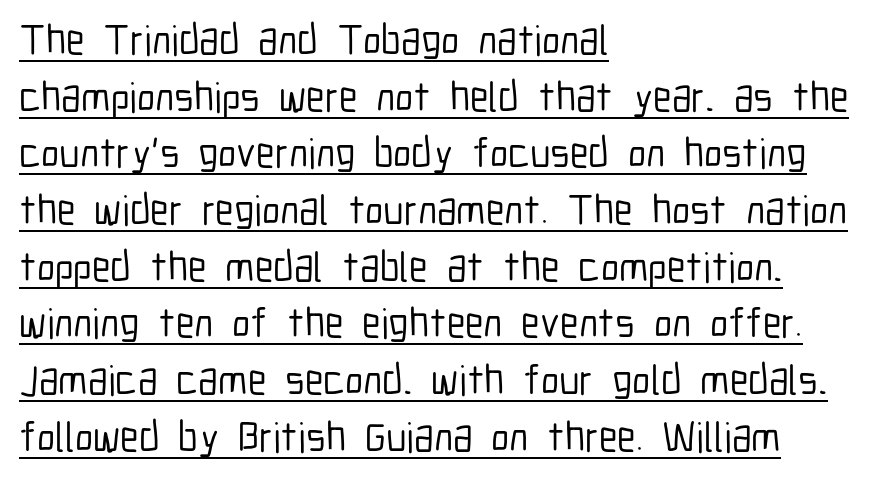
{"serif": "no", "italic": "no", "width": "condensed", "stroke_contrast": "low", "x_height": "medium", "monospaced": "no", "underline": "yes", "align": "left", "line_spacing": "normal", "line_spacing_ratio": 1.35, "letter_spacing": "normal", "letter_spacing_em": 0.0, "glyph_px": 42}
